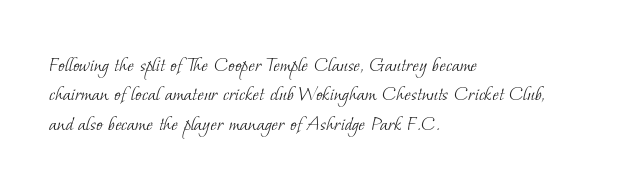
Q: Is the text bold? A: No.
Q: Is the text underlined? A: No.
Q: How is the paragraph aligned? A: Left-aligned.
Q: Is the spacing between letters normal or unusually wide? A: Normal.
Q: Is the spacing between lines tight, normal or loose? A: Normal.
